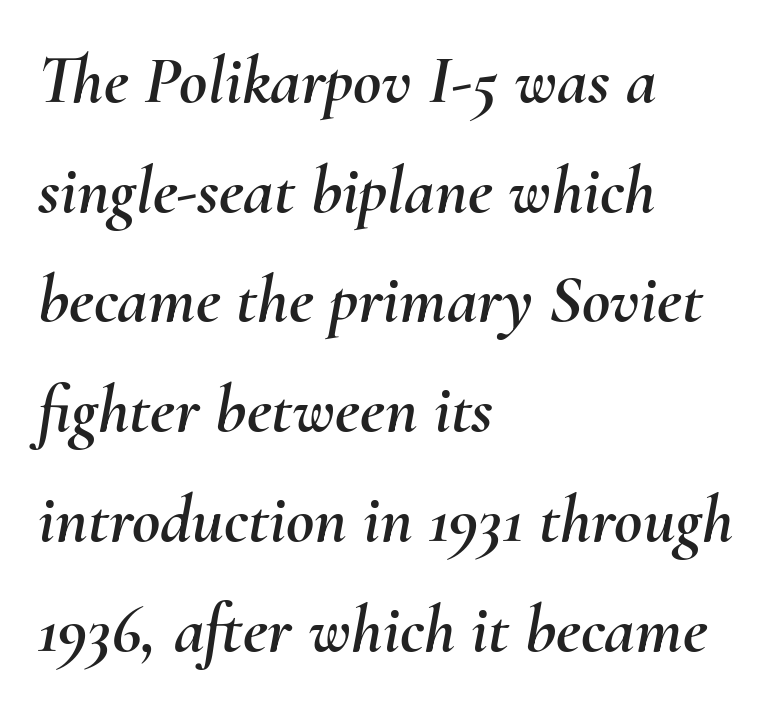
{"italic": "yes", "lean": "right", "slant_degrees": 10, "width": "normal", "stroke_contrast": "medium", "x_height": "small", "monospaced": "no", "underline": "no", "align": "left", "line_spacing": "normal", "line_spacing_ratio": 1.59, "letter_spacing": "normal", "letter_spacing_em": 0.0, "glyph_px": 69}
